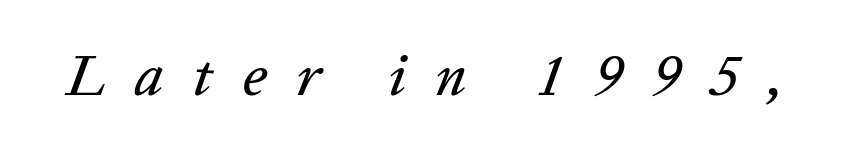
The image shows 58 px text type, italic (leaning right); set unusually wide letter spacing (+0.5 em), not underlined; low stroke contrast and a medium x-height.
